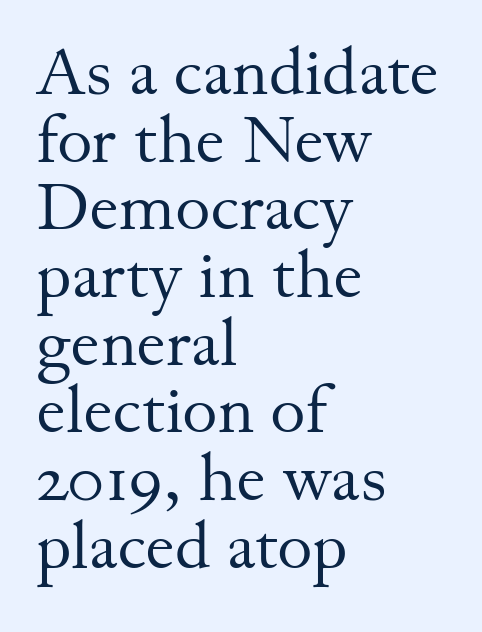
The type family on display is of the serif kind. One glance says dense: line gaps are narrower than usual. Horizontally, the lines are justified to the leading edge only. Stems and bowls with no extra thickness — not bold. Only glyphs here, with clear space below each row. Style check: upright.
